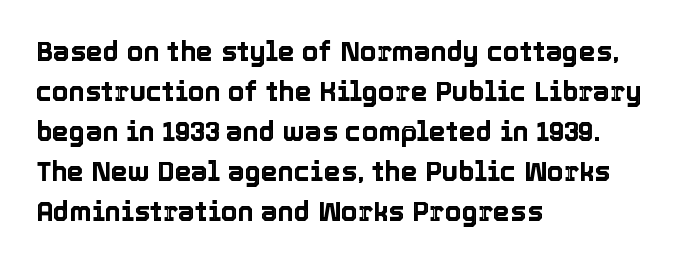
{"italic": "no", "underline": "no", "align": "left", "line_spacing": "normal", "line_spacing_ratio": 1.48, "letter_spacing": "normal", "letter_spacing_em": 0.0, "glyph_px": 27}
